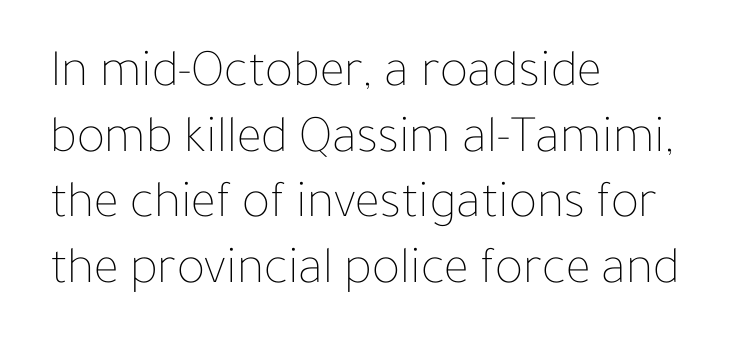
The face used here is rendered with its standard letterfit. The space beneath each line is pristine and unruled. In CSS terms this would be text-align: left. Nothing heavy about these letters — not bold at all. Spacing verdict: proportional, widths tailored to each character. The axis of the letterforms is exactly vertical.
